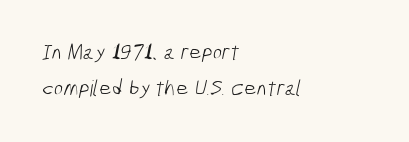
Q: Is the text bold? A: No.
Q: Is the text underlined? A: No.
Q: How is the paragraph aligned? A: Left-aligned.
Q: Is the spacing between letters normal or unusually wide? A: Normal.
Q: Is the spacing between lines tight, normal or loose? A: Normal.
